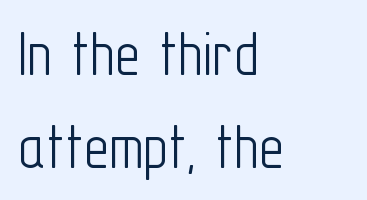
Notice how the passage keeps a crisp vertical edge on the left only. Font category for this specimen: sans-serif. No extra tracking has been applied to these lines. The foot of each line stays bare and open. The block of text has a typical density, with ordinary space between rows. Do the characters align in a grid? No, the font is proportional.
